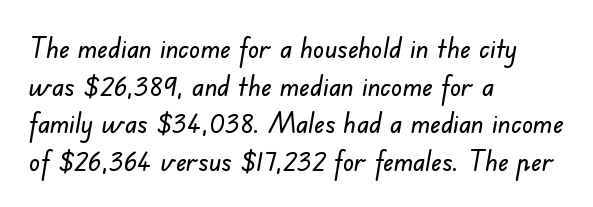
Q: Is the typeface a serif or a sans-serif typeface? A: Sans-serif.
Q: Is the text underlined? A: No.
Q: How is the paragraph aligned? A: Left-aligned.
Q: Is the spacing between letters normal or unusually wide? A: Normal.
Q: Is the spacing between lines tight, normal or loose? A: Normal.
Q: Width (condensed, normal, or wide)? A: Normal.
Q: Stroke contrast? A: Low.
Q: x-height? A: Small.
Q: Monospaced? A: No.
